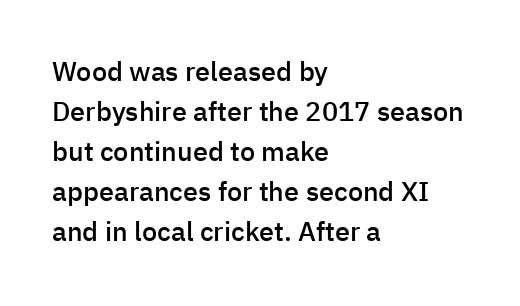
Type without underlining. The passage shown stacks its lines at a standard gap. This rendering uses left alignment, leaving the right contour irregular. Here the glyphs are tracked normally, forming tight word shapes.
